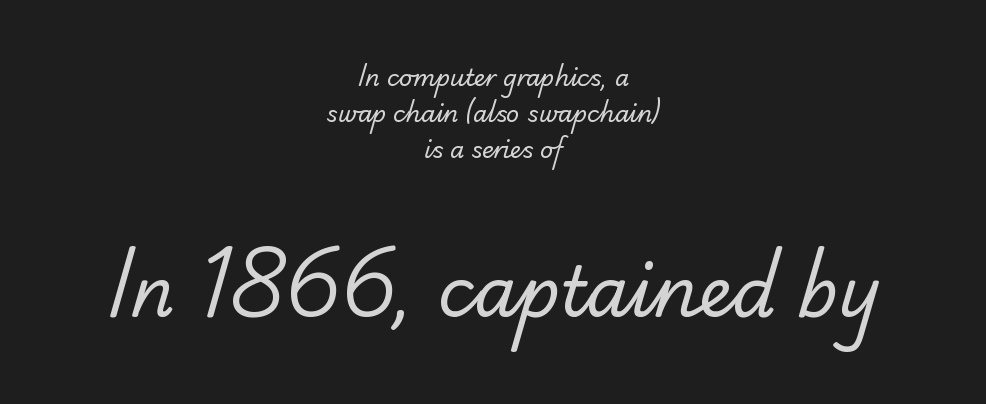
The image shows 69 px regular-weight sans-serif type; set centered, normal line spacing (1.57x), normal letter spacing, not underlined; the second (bottom) block is 3.0x larger; low stroke contrast and a small x-height.
